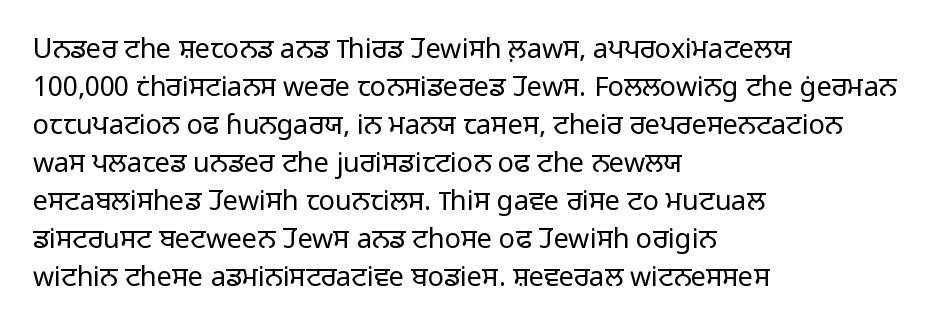
The image shows 27 px text type, upright; set left-aligned, normal line spacing (1.41x), normal letter spacing, not underlined.
